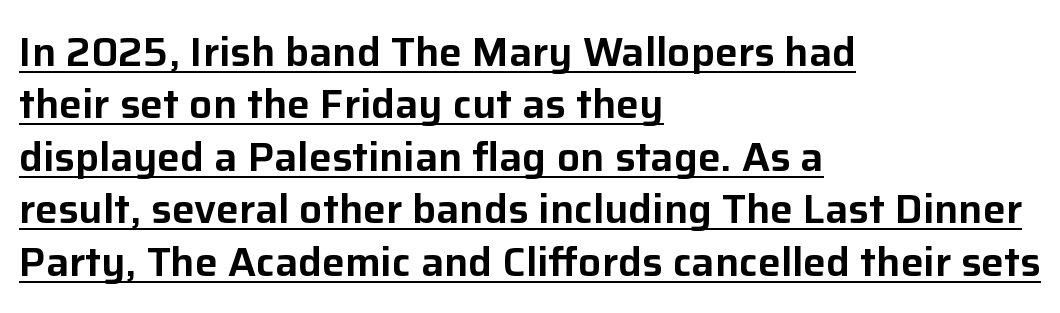
Compared with a centered layout, this one pins lines to the left instead. Spacing verdict: proportional, widths tailored to each character. Standard letterfit; no display-style spreading of the glyphs. Unlike italic type, these characters show no tilt at all. These characters rest on top of a visible drawn line.
